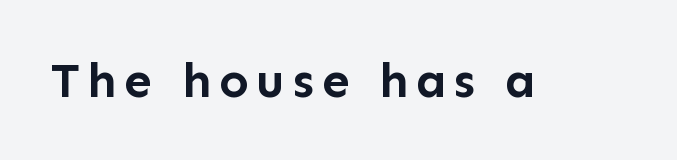
Q: Is the text bold? A: Yes.
Q: Is the text italic (slanted)? A: No, it is upright.
Q: Is the typeface a serif or a sans-serif typeface? A: Sans-serif.
Q: Is the text underlined? A: No.
Q: Width (condensed, normal, or wide)? A: Normal.
Q: Stroke contrast? A: Low.
Q: x-height? A: Medium.
Q: Monospaced? A: No.
